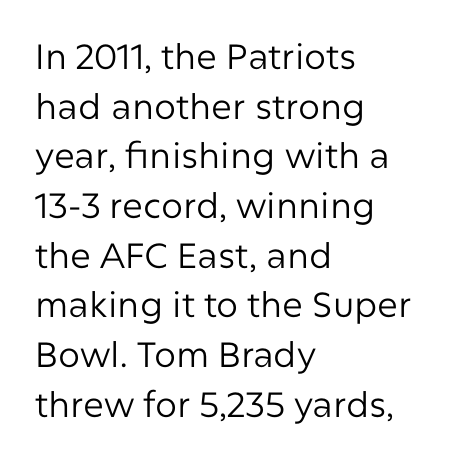
{"serif": "no", "italic": "no", "bold": "no", "weight": "regular", "width": "normal", "stroke_contrast": "low", "x_height": "medium", "monospaced": "no", "underline": "no", "align": "left", "line_spacing": "normal", "line_spacing_ratio": 1.42, "letter_spacing": "normal", "letter_spacing_em": 0.0, "glyph_px": 35}
